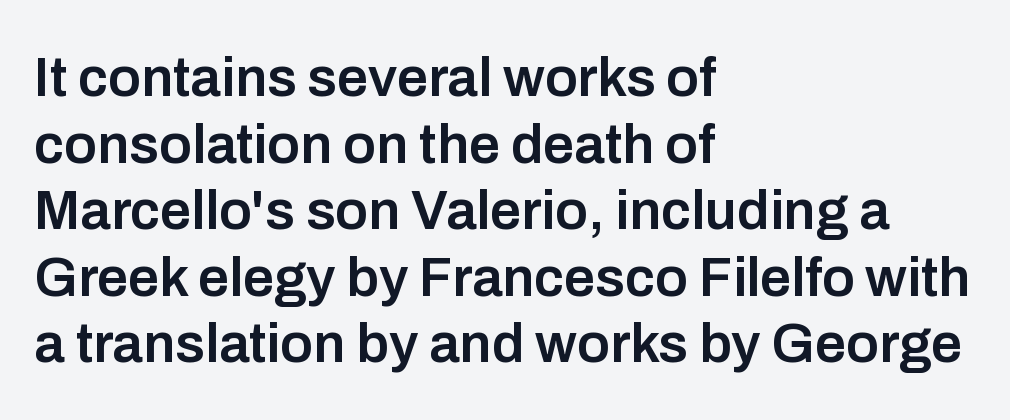
Q: Is the text bold? A: Semi-bold.
Q: Is the text italic (slanted)? A: No, it is upright.
Q: Is the typeface a serif or a sans-serif typeface? A: Sans-serif.
Q: Is the text underlined? A: No.
Q: How is the paragraph aligned? A: Left-aligned.
Q: Is the spacing between letters normal or unusually wide? A: Normal.
Q: Width (condensed, normal, or wide)? A: Normal.
Q: Stroke contrast? A: Low.
Q: x-height? A: Medium.
Q: Monospaced? A: No.
